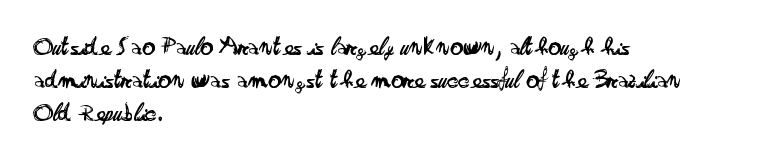
Check the space under the baseline: it is left empty. Posture: upright roman. Is the type heavy? It reads as light-to-regular instead. One-word summary of the alignment: left. The line-height multiplier appears to be the usual default.
